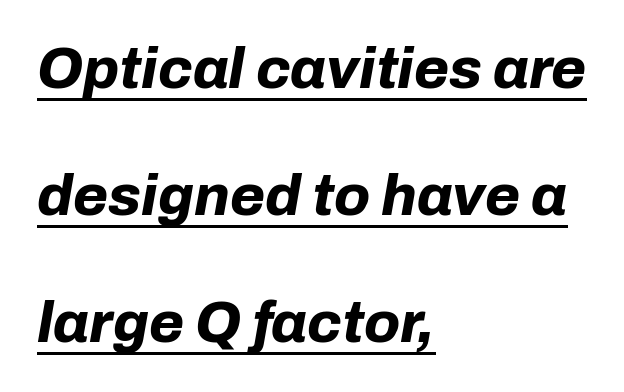
The image shows 57 px bold type, italic (leaning right); set left-aligned, loose line spacing (2.23x), normal letter spacing, underlined; low stroke contrast and a medium x-height.
